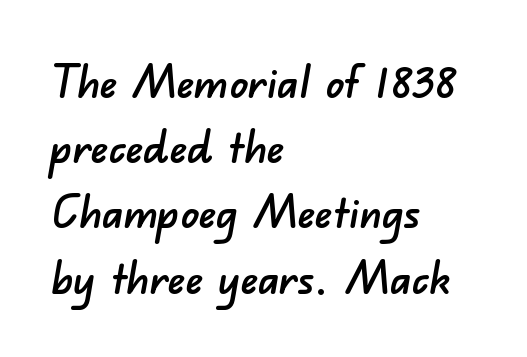
The image shows 45 px sans-serif type; set left-aligned, normal line spacing (1.45x), normal letter spacing, not underlined; low stroke contrast and a small x-height.
